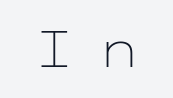
Someone cranked the tracking dial way up on this one. Nobody drew a line under any word here. Italic? Not at all — the glyphs are vertical. The strokes are not fattened; the text isn't bold.
